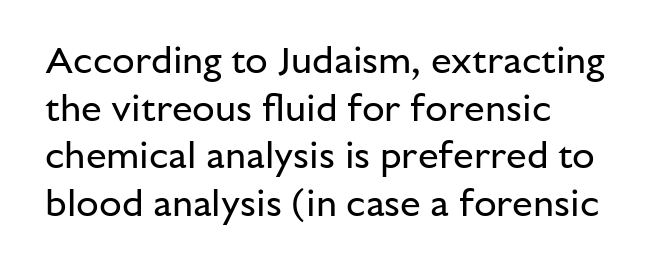
{"serif": "no", "italic": "no", "bold": "no", "weight": "regular", "width": "normal", "stroke_contrast": "low", "x_height": "medium", "monospaced": "no", "underline": "no", "align": "left", "line_spacing": "normal", "line_spacing_ratio": 1.29, "letter_spacing": "normal", "letter_spacing_em": 0.0, "glyph_px": 37}
